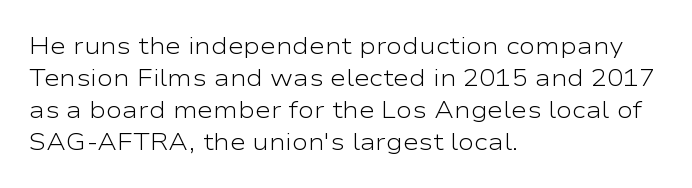
Q: Is the text bold? A: No.
Q: Is the text italic (slanted)? A: No, it is upright.
Q: Is the text underlined? A: No.
Q: How is the paragraph aligned? A: Left-aligned.
Q: Is the spacing between letters normal or unusually wide? A: Normal.
Q: Is the spacing between lines tight, normal or loose? A: Normal.
